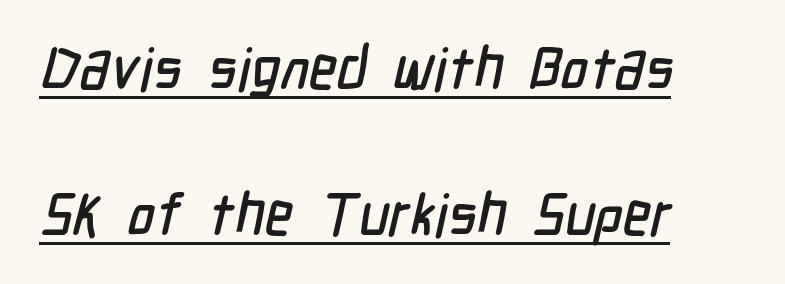
The image shows 59 px condensed sans-serif type; set left-aligned, loose line spacing (2.47x), normal letter spacing, underlined; low stroke contrast and a medium x-height.
